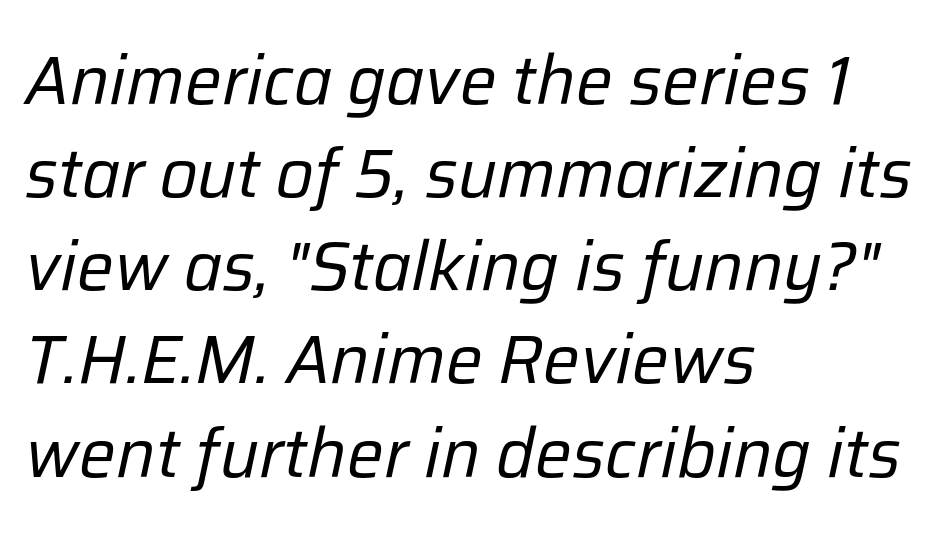
These glyphs show unthickened strokes, regular width or finer. Glance below the letters and you will spot only blank space. No extra tracking has been applied to these lines. Think of a printed novel: that variable character pitch is what you see here.
